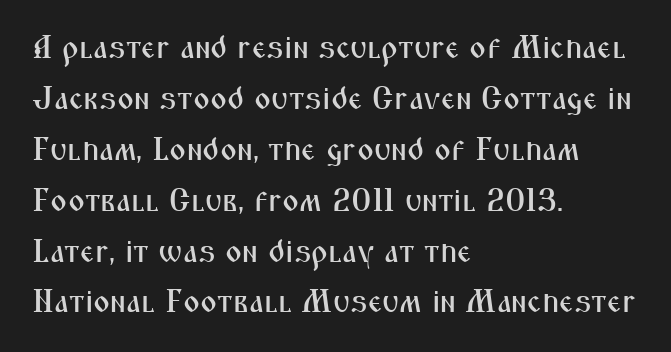
The image shows 32 px condensed sans-serif type, upright; set left-aligned, normal line spacing (1.59x), normal letter spacing, not underlined; medium stroke contrast and a medium x-height.
